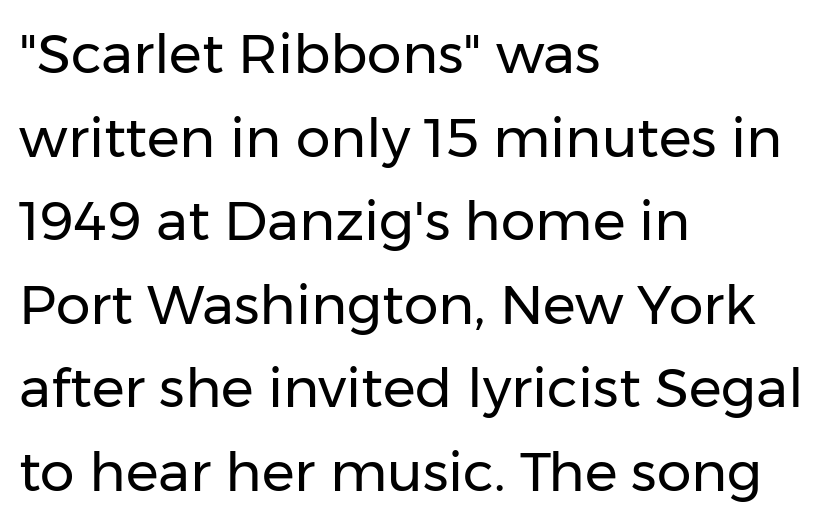
Q: Is the text bold? A: No.
Q: Is the text italic (slanted)? A: No, it is upright.
Q: Is the typeface a serif or a sans-serif typeface? A: Sans-serif.
Q: Is the text underlined? A: No.
Q: How is the paragraph aligned? A: Left-aligned.
Q: Is the spacing between letters normal or unusually wide? A: Normal.
Q: Is the spacing between lines tight, normal or loose? A: Normal.
Q: Width (condensed, normal, or wide)? A: Normal.
Q: Stroke contrast? A: Low.
Q: x-height? A: Medium.
Q: Monospaced? A: No.
